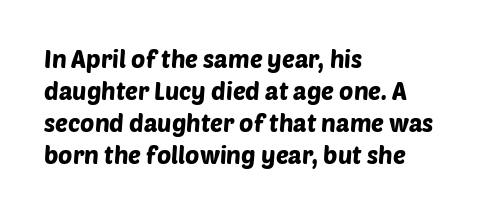
The specimen omits any rule beneath the text block's lines. The setting favours the left margin, as ordinary paragraphs usually do. Vertically, the passage feels balanced, rows spaced as you'd expect. The letterforms sit shoulder to shoulder at normal distance.
